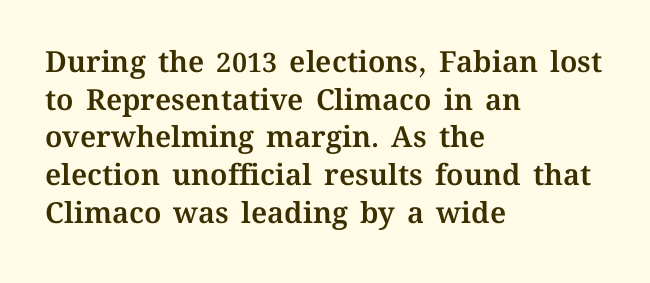
Q: Is the text italic (slanted)? A: No, it is upright.
Q: Is the text underlined? A: No.
Q: How is the paragraph aligned? A: Left-aligned.
Q: Is the spacing between letters normal or unusually wide? A: Normal.
Q: Is the spacing between lines tight, normal or loose? A: Normal.
Q: Width (condensed, normal, or wide)? A: Normal.
Q: Stroke contrast? A: Medium.
Q: x-height? A: Medium.
Q: Monospaced? A: No.
